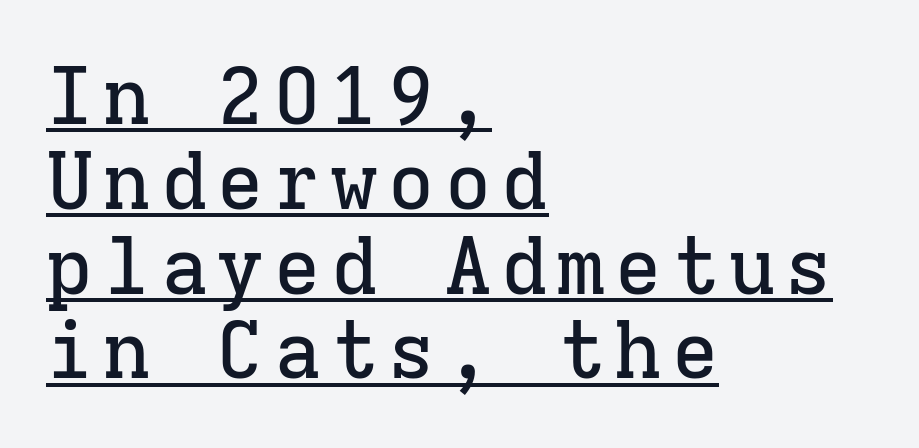
The characters display serif detailing at their extremities. Honestly, the rows look squashed on top of each other. Italic? Not at all — the glyphs are vertical. Which margin do the lines hug? The left one — the right edge is uneven.
